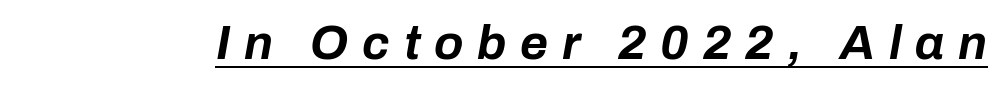
Q: Is the text bold? A: Yes.
Q: Is the text italic (slanted)? A: Yes, it leans right by about 10 degrees.
Q: Is the text underlined? A: Yes.
Q: Is the spacing between letters normal or unusually wide? A: Unusually wide.
Q: Width (condensed, normal, or wide)? A: Normal.
Q: Stroke contrast? A: Low.
Q: x-height? A: Medium.
Q: Monospaced? A: No.
